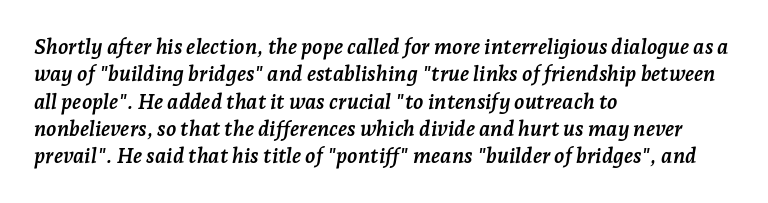
{"italic": "yes", "lean": "right", "slant_degrees": 7, "bold": "yes", "underline": "no", "align": "left", "line_spacing": "normal", "line_spacing_ratio": 1.3, "letter_spacing": "normal", "letter_spacing_em": 0.0, "glyph_px": 21}
